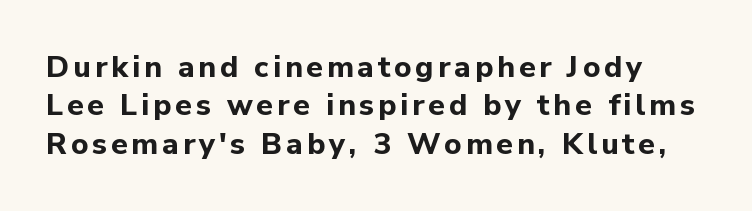
The image shows 30 px bold sans-serif type, upright; set normal line spacing (1.28x), not underlined; low stroke contrast and a medium x-height.
